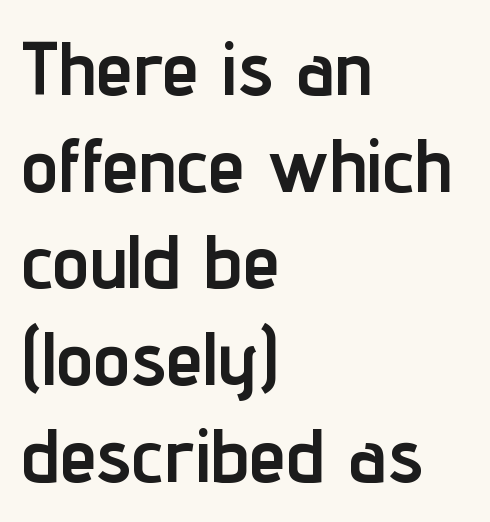
Q: Is the text bold? A: Yes.
Q: Is the text italic (slanted)? A: No, it is upright.
Q: Is the typeface a serif or a sans-serif typeface? A: Sans-serif.
Q: Is the text underlined? A: No.
Q: How is the paragraph aligned? A: Left-aligned.
Q: Is the spacing between letters normal or unusually wide? A: Normal.
Q: Is the spacing between lines tight, normal or loose? A: Normal.
Q: Width (condensed, normal, or wide)? A: Condensed.
Q: Stroke contrast? A: Low.
Q: x-height? A: Medium.
Q: Monospaced? A: No.
